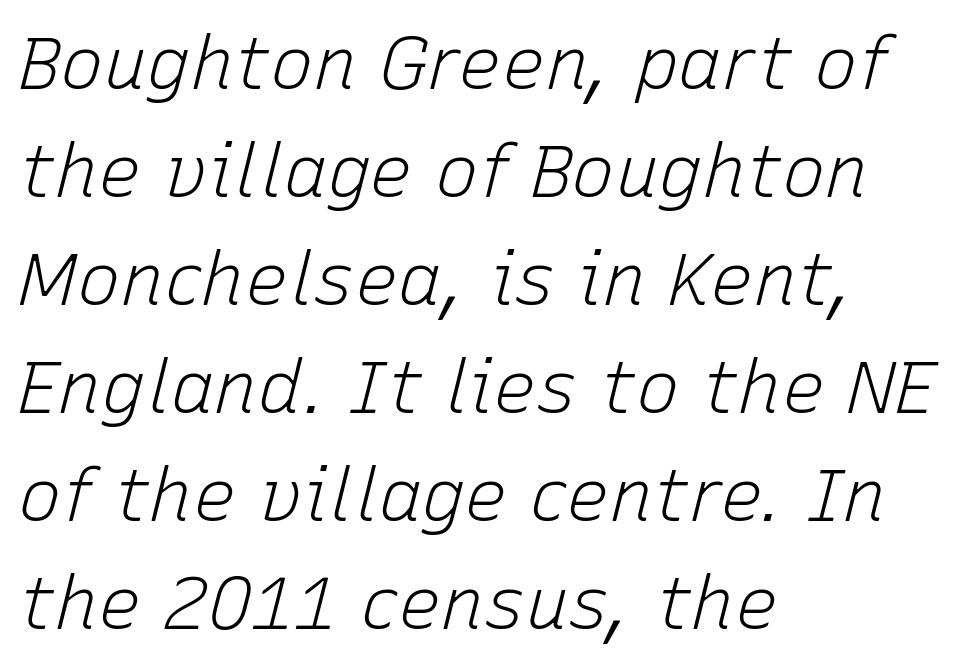
Vertical stems look standard width or narrower in stroke. Observe the ordinary spacing: letters are neighbours, not strangers. The space directly below the letters is spotless. Observe the lean: these are italic letterforms.
